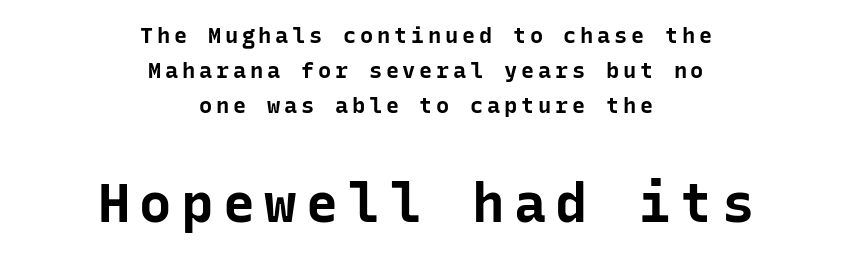
Thick stems and heavy bowls — unmistakably bold. The passage shown is typed in a monospace face where columns stay perfectly aligned. Letters rest on an invisible, unmarked baseline. The typography opts for an upright posture over an oblique one.
